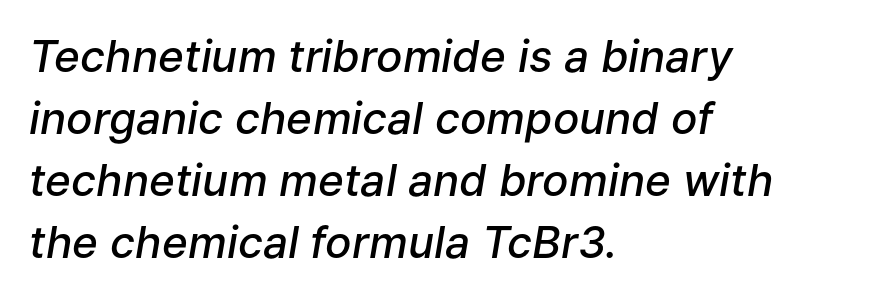
Q: Is the text bold? A: Semi-bold.
Q: Is the text italic (slanted)? A: Yes, it leans right by about 9 degrees.
Q: Is the text underlined? A: No.
Q: How is the paragraph aligned? A: Left-aligned.
Q: Is the spacing between letters normal or unusually wide? A: Normal.
Q: Is the spacing between lines tight, normal or loose? A: Normal.
Q: Width (condensed, normal, or wide)? A: Normal.
Q: Stroke contrast? A: Low.
Q: x-height? A: Medium.
Q: Monospaced? A: No.
